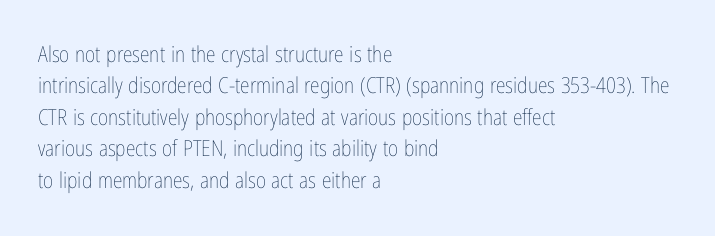
The image shows 22 px text type, upright; set left-aligned, normal line spacing (1.43x), normal letter spacing, not underlined.
